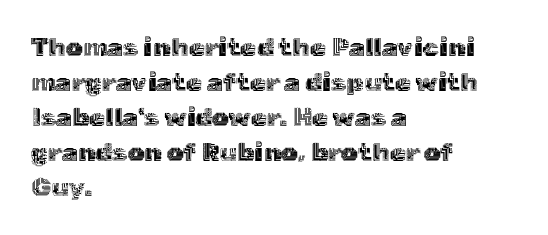
Q: Is the text italic (slanted)? A: No, it is upright.
Q: Is the text underlined? A: No.
Q: How is the paragraph aligned? A: Left-aligned.
Q: Is the spacing between letters normal or unusually wide? A: Normal.
Q: Is the spacing between lines tight, normal or loose? A: Normal.
